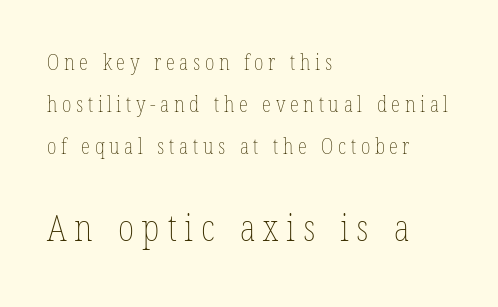
{"bold": "no", "weight": "thin", "width": "condensed", "stroke_contrast": "low", "x_height": "medium", "monospaced": "no", "underline": "no", "align": "left", "line_spacing": "loose", "line_spacing_ratio": 2.01, "letter_spacing": "wide", "letter_spacing_em": 0.22, "larger_block": "second", "size_ratio": 1.71, "glyph_px": 36}
